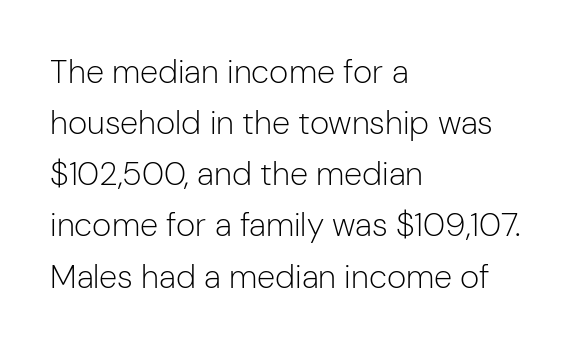
The image shows 33 px light sans-serif type, upright; set left-aligned, normal line spacing (1.55x), normal letter spacing, not underlined; low stroke contrast and a medium x-height.
